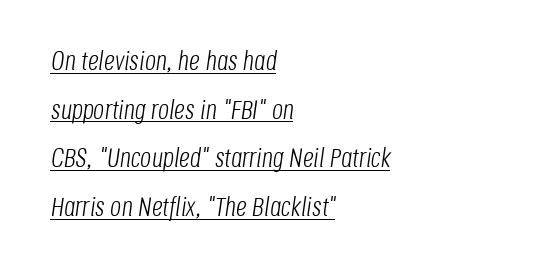
The image shows 27 px text type, italic (leaning right); set left-aligned, line spacing 1.8x, normal letter spacing, underlined.
